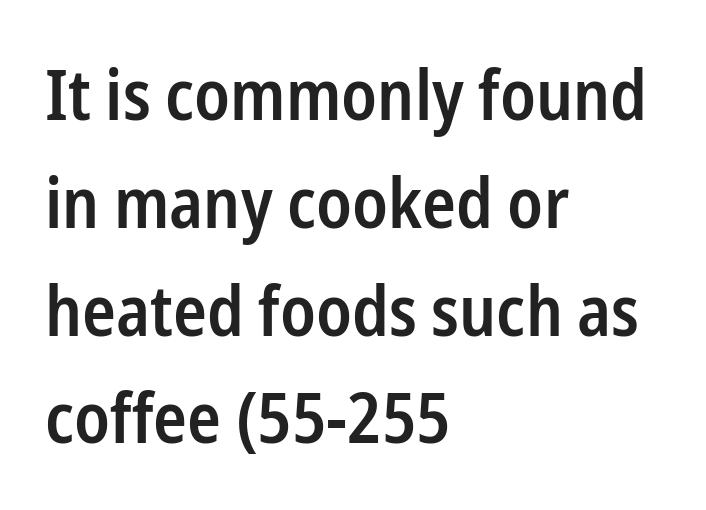
Nope, no serifs anywhere on these letters. Lines of text with bare space underneath. Semibold letterforms, between regular and bold. A typesetter would call this proportional, since set widths differ per character.
